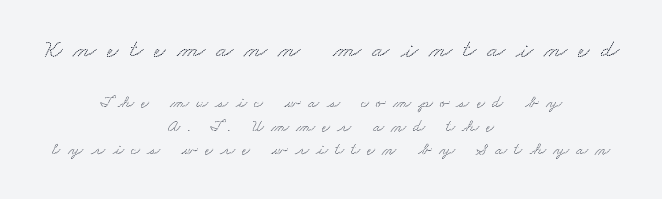
{"underline": "no", "align": "center", "line_spacing": "normal", "line_spacing_ratio": 1.37, "letter_spacing": "wide", "letter_spacing_em": 0.42, "larger_block": "first", "size_ratio": 1.53, "glyph_px": 26}
